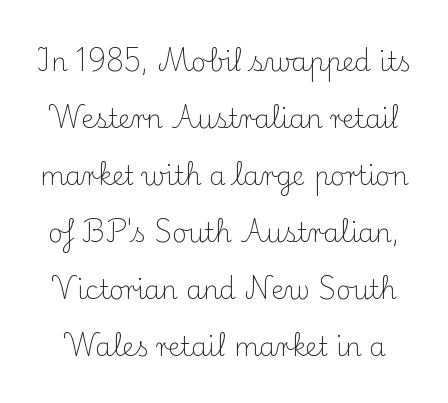
{"italic": "no", "bold": "no", "underline": "no", "line_spacing": "loose", "line_spacing_ratio": 2.19, "letter_spacing": "normal", "letter_spacing_em": 0.0, "glyph_px": 26}
